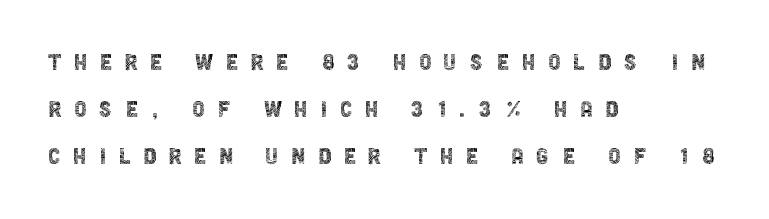
Q: Is the text bold? A: No.
Q: Is the text italic (slanted)? A: No, it is upright.
Q: Is the typeface a serif or a sans-serif typeface? A: Sans-serif.
Q: Is the text underlined? A: No.
Q: How is the paragraph aligned? A: Left-aligned.
Q: Is the spacing between letters normal or unusually wide? A: Unusually wide.
Q: Is the spacing between lines tight, normal or loose? A: Normal.
Q: Width (condensed, normal, or wide)? A: Condensed.
Q: x-height? A: Large.
Q: Monospaced? A: No.
